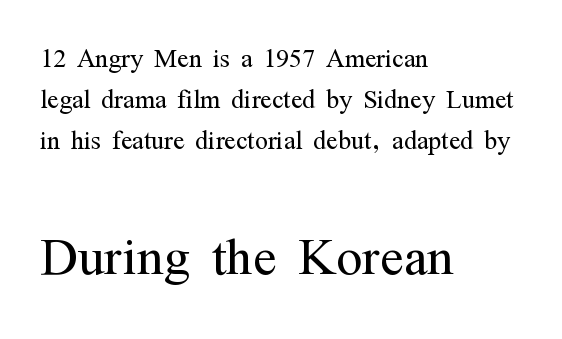
Each letter keeps its own natural width here, so spacing adapts to shape. Look at the tracking — it's just the regular setting, nothing added. Caption: upper text group reduced, lower text group enlarged. No letter is thick-stroked: the sample isn't bold. Underlining? Definitely not there. Tall strokes in this sample are plumb rather than angled.
